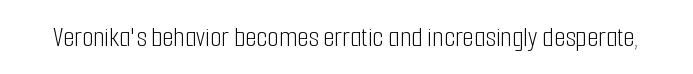
{"serif": "no", "italic": "no", "bold": "no", "weight": "light", "width": "condensed", "stroke_contrast": "low", "x_height": "medium", "monospaced": "no", "underline": "no", "letter_spacing": "normal", "letter_spacing_em": 0.0, "glyph_px": 29}
